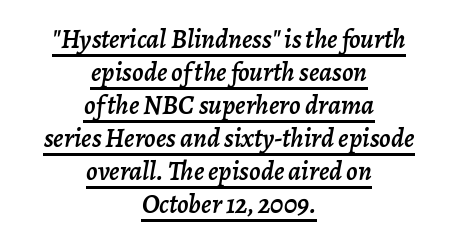
The image shows 27 px text type, italic (leaning right); set centered, line spacing 1.22x, normal letter spacing, underlined.
